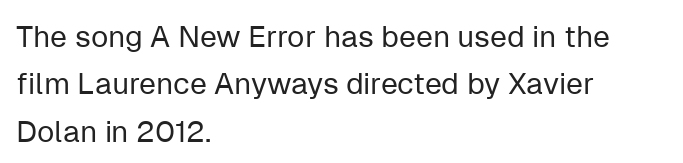
The image shows 30 px regular-weight sans-serif type, upright; set left-aligned, normal line spacing (1.58x), normal letter spacing, not underlined; low stroke contrast and a medium x-height.
